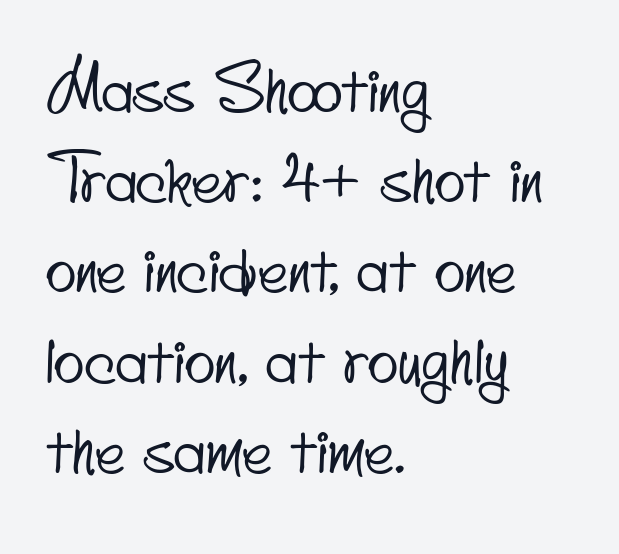
What kind of face is this? One without serifs — a sans. Horizontal bands of white between lines are of average thickness. The specimen omits any rule beneath the text block's lines. Each line starts at the same left margin while the right side varies. Think of a printed novel: that variable character pitch is what you see here. Nothing unusual about the tracking: characters are spaced as the font intends.
